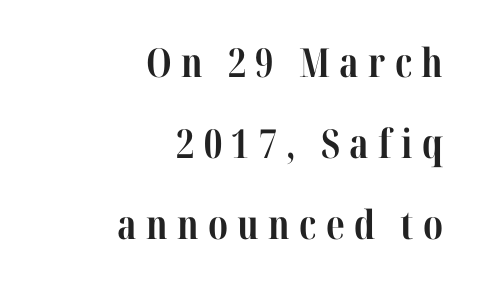
The image shows 40 px bold, condensed serif type, upright; set right-aligned, loose line spacing (2.03x), unusually wide letter spacing (+0.23 em), not underlined; high stroke contrast and a medium x-height.
